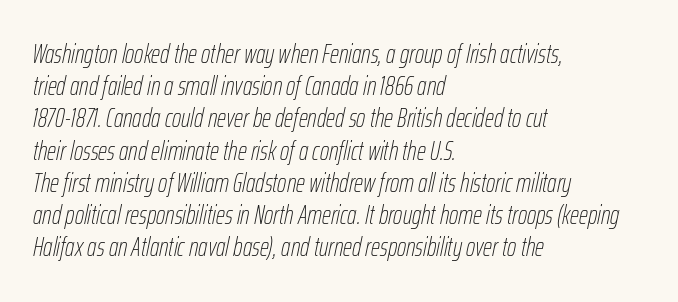
Q: Is the text bold? A: No.
Q: Is the text italic (slanted)? A: Yes, it leans right by about 12 degrees.
Q: Is the text underlined? A: No.
Q: How is the paragraph aligned? A: Left-aligned.
Q: Is the spacing between letters normal or unusually wide? A: Normal.
